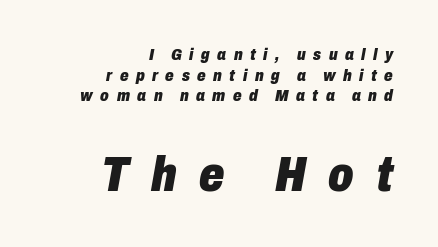
Emphasis by weight is at full strength: bold. Characters follow at a spacing far wider than the type designer built in. These lines were composed using italics. The text block is weighted toward the right margin, trailing off unevenly leftward. Character size in the trailing block exceeds that of the leading block.
